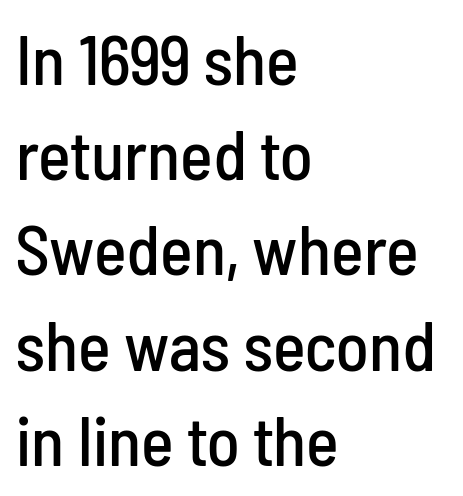
The image shows 69 px condensed sans-serif type, upright; set left-aligned, normal line spacing (1.38x), normal letter spacing, not underlined; low stroke contrast and a medium x-height.
